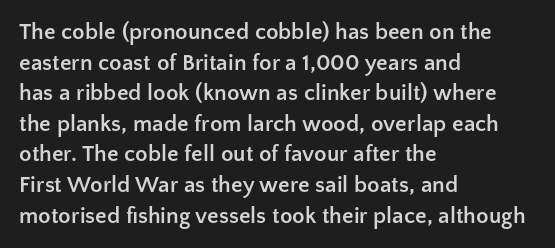
Q: Is the text bold? A: Yes.
Q: Is the text italic (slanted)? A: No, it is upright.
Q: Is the text underlined? A: No.
Q: How is the paragraph aligned? A: Left-aligned.
Q: Is the spacing between letters normal or unusually wide? A: Normal.
Q: Is the spacing between lines tight, normal or loose? A: Normal.
